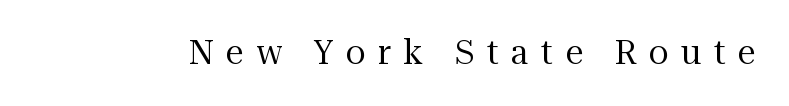
{"serif": "yes", "italic": "no", "bold": "no", "weight": "regular", "width": "normal", "stroke_contrast": "medium", "x_height": "medium", "monospaced": "no", "underline": "no", "letter_spacing": "wide", "letter_spacing_em": 0.37, "glyph_px": 33}
